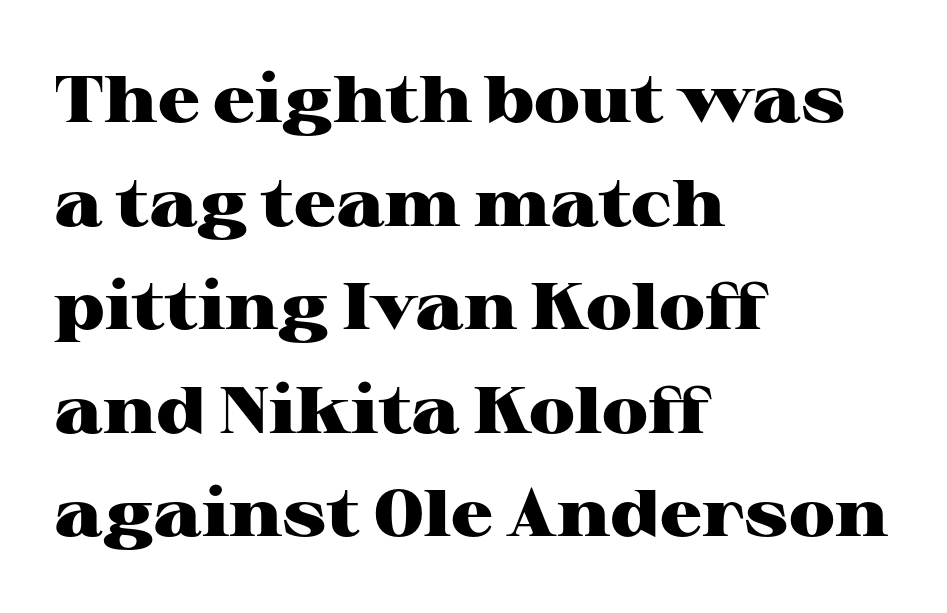
{"serif": "yes", "italic": "no", "bold": "yes", "weight": "heavy", "width": "wide", "stroke_contrast": "high", "x_height": "medium", "monospaced": "no", "underline": "no", "align": "left", "line_spacing": "normal", "line_spacing_ratio": 1.57, "letter_spacing": "normal", "letter_spacing_em": 0.0, "glyph_px": 66}
